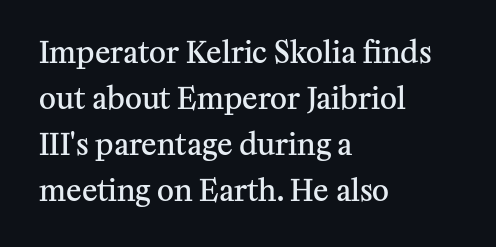
Here the designer chose a conventional face with non-uniform glyph widths. The typeface chosen for these lines features serifs. Has an underline been added? It has not. Students, this is semibold: more ink than regular, less than bold. Successive baselines arrive at the customary interval. These lines were composed using upright roman letters.
